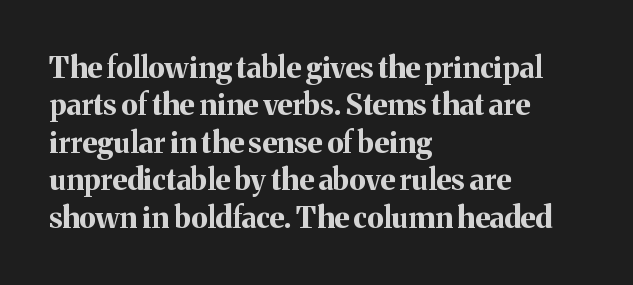
Q: Is the text bold? A: Yes.
Q: Is the text italic (slanted)? A: No, it is upright.
Q: Is the typeface a serif or a sans-serif typeface? A: Serif.
Q: Is the text underlined? A: No.
Q: How is the paragraph aligned? A: Left-aligned.
Q: Is the spacing between letters normal or unusually wide? A: Normal.
Q: Is the spacing between lines tight, normal or loose? A: Normal.
Q: Width (condensed, normal, or wide)? A: Normal.
Q: Stroke contrast? A: Medium.
Q: x-height? A: Medium.
Q: Monospaced? A: No.
